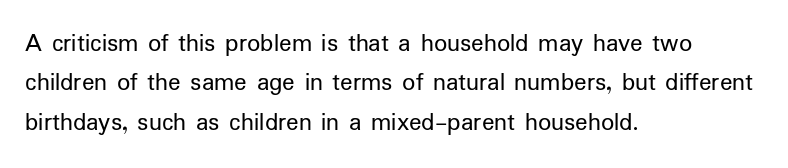
Q: Is the text bold? A: No.
Q: Is the text italic (slanted)? A: No, it is upright.
Q: Is the text underlined? A: No.
Q: How is the paragraph aligned? A: Left-aligned.
Q: Is the spacing between letters normal or unusually wide? A: Normal.
Q: Is the spacing between lines tight, normal or loose? A: Normal.
